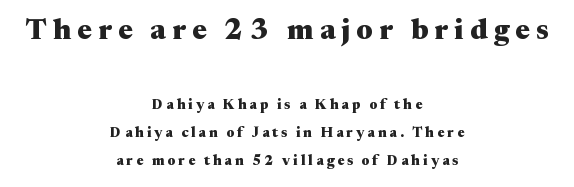
Plenty of ink on the page — the face is bold. Every stem runs plumb, perpendicular to the baseline. Decoration check: the copy has no underline. Both edges are ragged and mirror each other, which tells us the setting is centered. The letters advance in unequal steps, a hallmark of proportional type. The composition opens big and finishes small.
